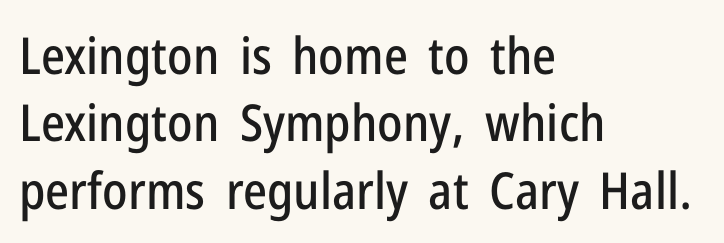
{"serif": "no", "italic": "no", "width": "condensed", "stroke_contrast": "low", "x_height": "medium", "monospaced": "no", "underline": "no", "align": "left", "line_spacing": "normal", "line_spacing_ratio": 1.32, "letter_spacing": "normal", "letter_spacing_em": 0.0, "glyph_px": 51}
